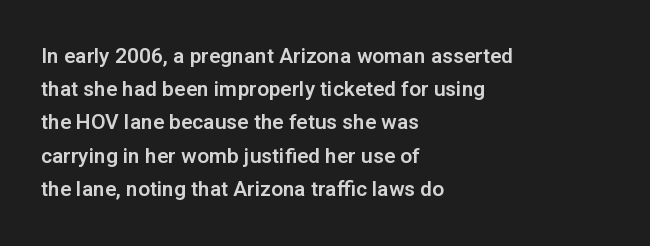
{"italic": "no", "underline": "no", "align": "left", "line_spacing": "normal", "line_spacing_ratio": 1.58, "letter_spacing": "normal", "letter_spacing_em": 0.0, "glyph_px": 21}
